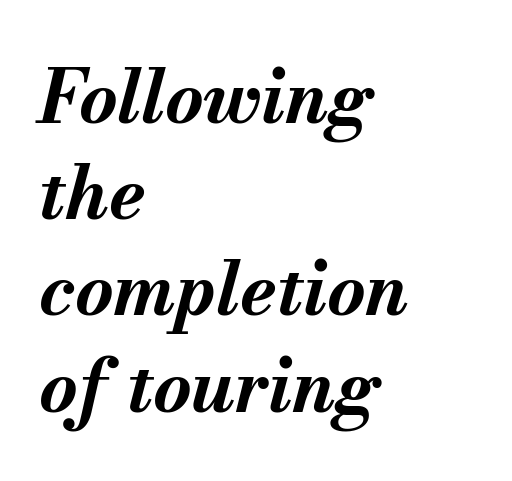
The whole block is typeset with a tilt. Caption: standard tracking, unaltered. Descenders are the only things crossing below the line. The characters look thick and weighty, a clear bold.
